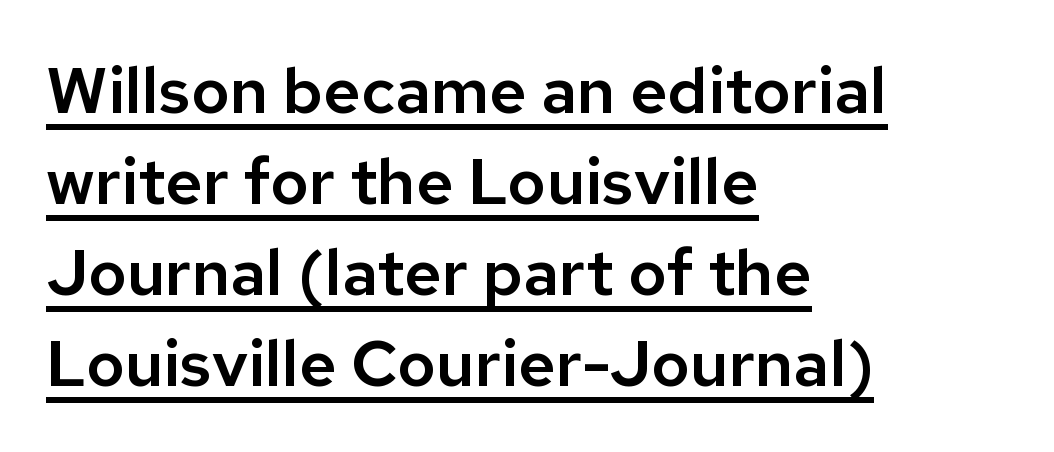
The image shows 65 px sans-serif type, upright; set left-aligned, normal line spacing (1.4x), normal letter spacing, underlined; low stroke contrast and a medium x-height.
